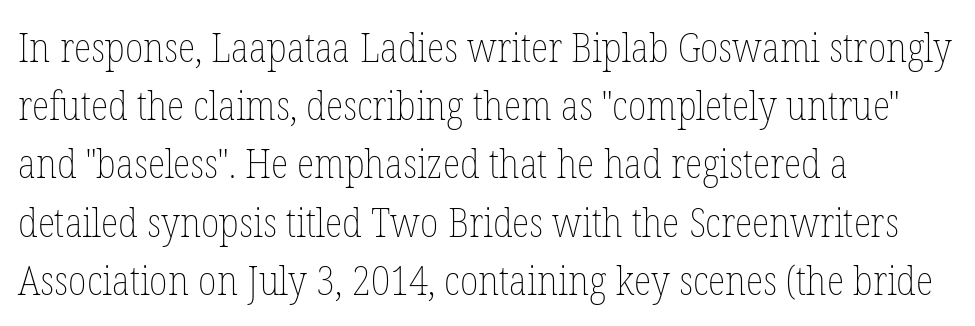
The image shows 41 px thin, condensed type, upright; set left-aligned, normal line spacing (1.42x), normal letter spacing, not underlined; low stroke contrast and a medium x-height.
